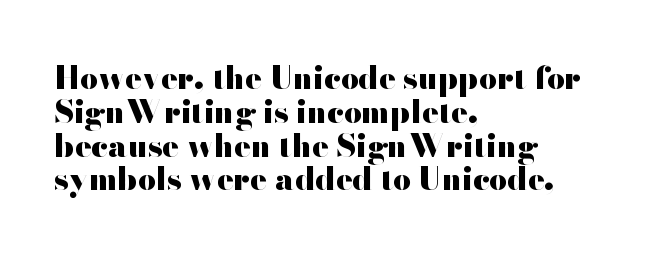
{"serif": "no", "italic": "no", "bold": "yes", "weight": "heavy", "width": "wide", "stroke_contrast": "high", "x_height": "small", "monospaced": "no", "underline": "no", "align": "left", "line_spacing": "tight", "line_spacing_ratio": 1.09, "letter_spacing": "normal", "letter_spacing_em": 0.0, "glyph_px": 31}
